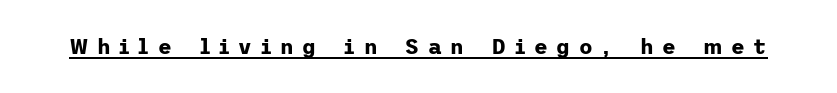
{"italic": "no", "bold": "yes", "underline": "yes", "letter_spacing": "wide", "letter_spacing_em": 0.42, "glyph_px": 21}
